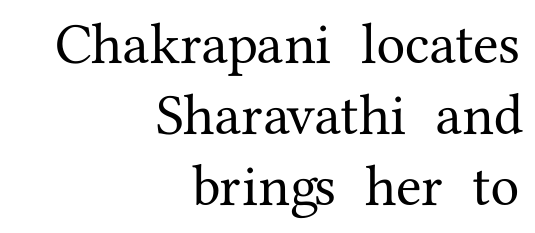
Q: Is the text italic (slanted)? A: No, it is upright.
Q: Is the typeface a serif or a sans-serif typeface? A: Serif.
Q: Is the text underlined? A: No.
Q: How is the paragraph aligned? A: Right-aligned.
Q: Is the spacing between letters normal or unusually wide? A: Normal.
Q: Width (condensed, normal, or wide)? A: Normal.
Q: Stroke contrast? A: Medium.
Q: x-height? A: Medium.
Q: Monospaced? A: No.
